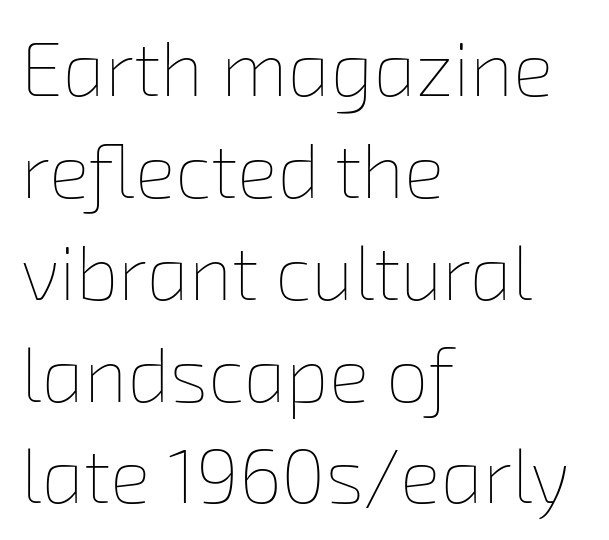
{"bold": "no", "weight": "thin", "width": "normal", "stroke_contrast": "low", "x_height": "medium", "monospaced": "no", "underline": "no", "align": "left", "line_spacing": "normal", "line_spacing_ratio": 1.34, "letter_spacing": "normal", "letter_spacing_em": 0.0, "glyph_px": 76}
